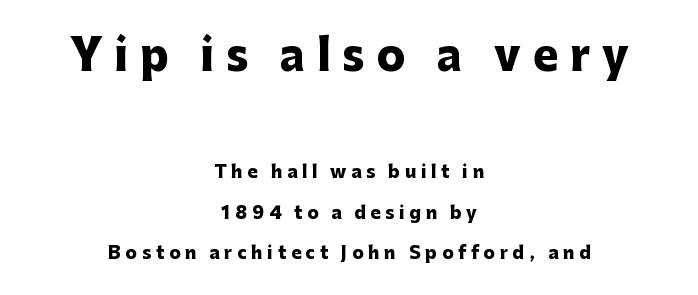
{"serif": "no", "italic": "no", "bold": "yes", "weight": "heavy", "width": "normal", "stroke_contrast": "low", "x_height": "medium", "monospaced": "no", "underline": "no", "align": "center", "line_spacing": "loose", "line_spacing_ratio": 2.39, "letter_spacing": "wide", "letter_spacing_em": 0.28, "larger_block": "first", "size_ratio": 2.47, "glyph_px": 42}
